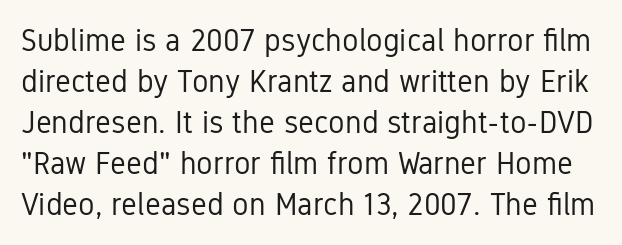
The image shows 31 px regular-weight, condensed sans-serif type, upright; set normal line spacing (1.32x), normal letter spacing, not underlined; low stroke contrast and a medium x-height.
